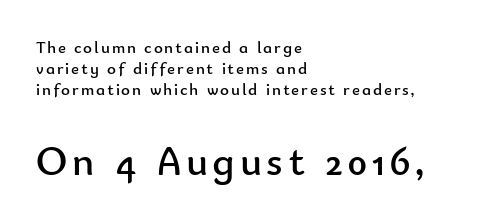
The letters advance in unequal steps, a hallmark of proportional type. A bare baseline throughout the passage. No extra ink here — the face is not bold. A classic flush-left, rag-right setting is used for this passage.
